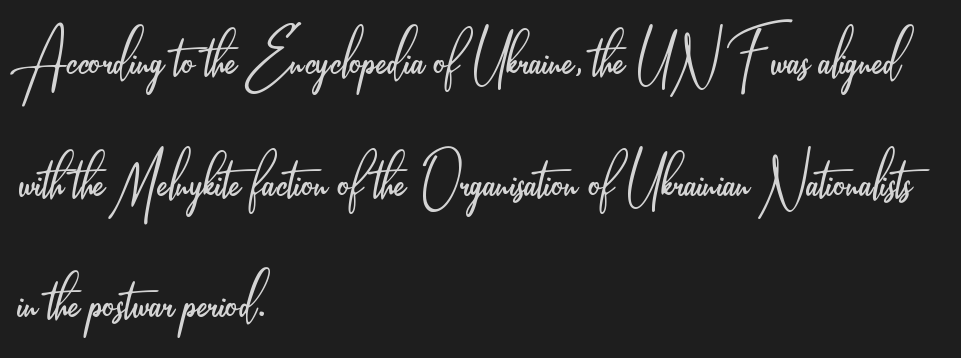
The image shows 77 px light, condensed sans-serif type; set left-aligned, normal line spacing (1.58x), normal letter spacing, not underlined; low stroke contrast and a small x-height.
